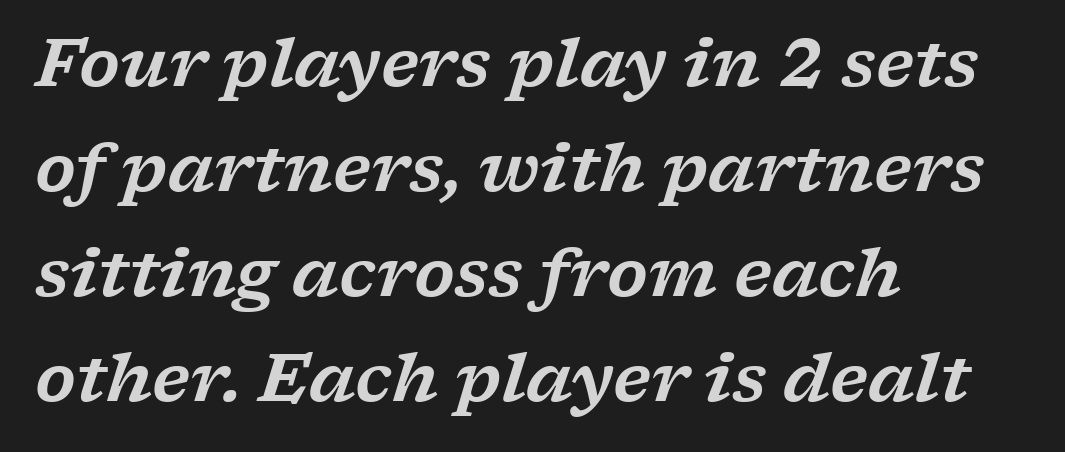
{"serif": "yes", "italic": "yes", "lean": "right", "slant_degrees": 17, "width": "wide", "stroke_contrast": "low", "x_height": "medium", "monospaced": "no", "underline": "no", "align": "left", "line_spacing": "normal", "line_spacing_ratio": 1.59, "letter_spacing": "normal", "letter_spacing_em": 0.0, "glyph_px": 66}
